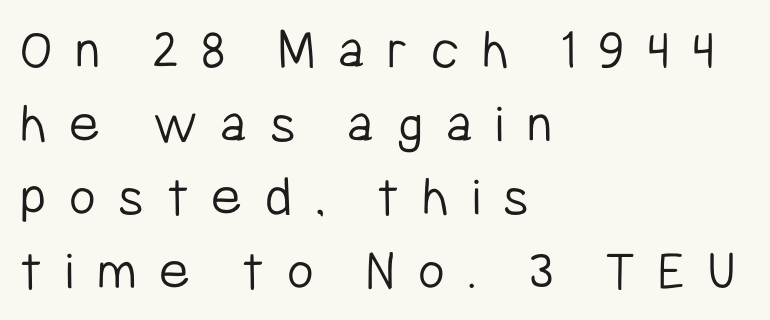
Q: Is the text bold? A: No.
Q: Is the text italic (slanted)? A: No, it is upright.
Q: Is the typeface a serif or a sans-serif typeface? A: Sans-serif.
Q: Is the text underlined? A: No.
Q: How is the paragraph aligned? A: Left-aligned.
Q: Is the spacing between letters normal or unusually wide? A: Unusually wide.
Q: Is the spacing between lines tight, normal or loose? A: Normal.
Q: Width (condensed, normal, or wide)? A: Condensed.
Q: Stroke contrast? A: Low.
Q: x-height? A: Medium.
Q: Monospaced? A: No.
